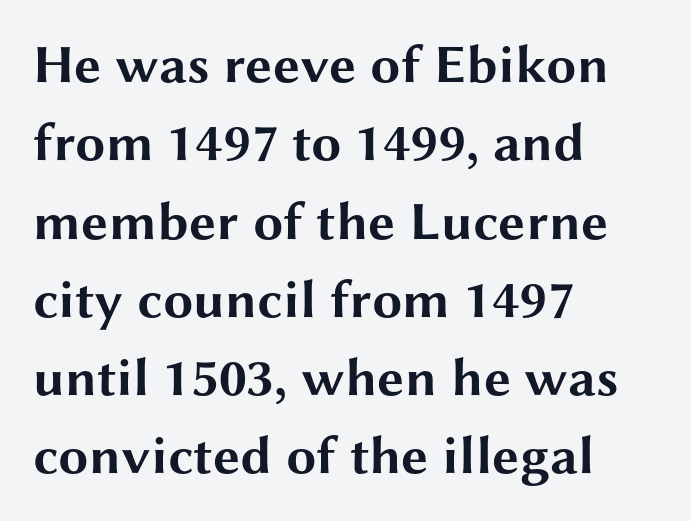
Is there any slant? The stems are plumb. If you drew a ruler down the left edge, every line would touch it. Default kerning and tracking; the words read as compact shapes. This sample keeps an unexceptional amount of space between lines. Grotesque or geometric, the face here clearly has no serifs. Stroke thickness is high; the sample reads as a true bold.
